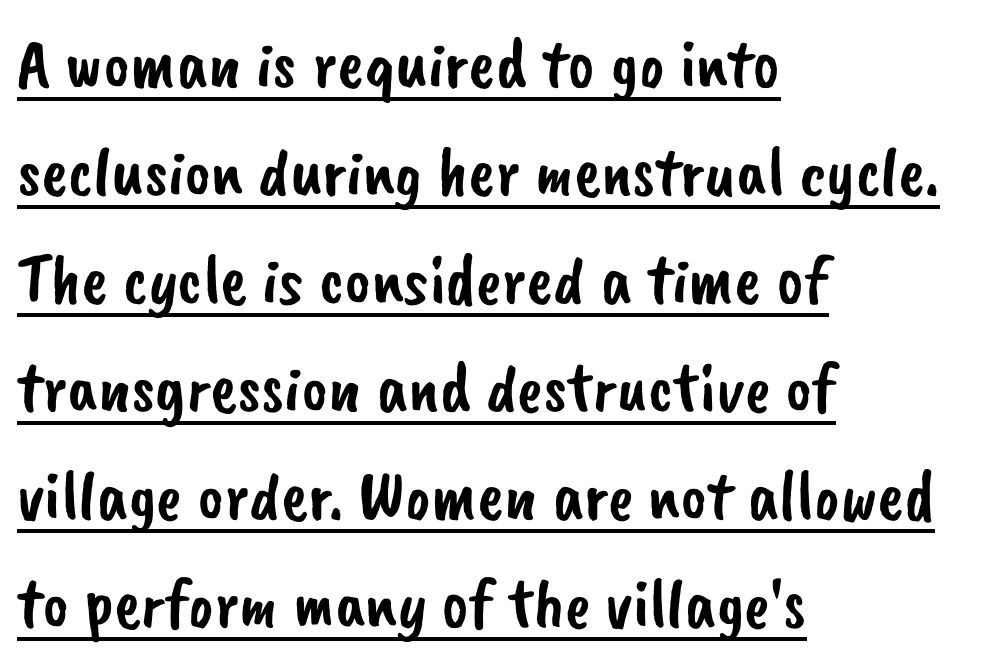
Glance below the letters and you will spot a drawn line. To sum up the face: it is a sans, with no serifs. Tracking here is standard; glyphs follow each other at the usual distance. Which margin do the lines hug? The left one — the right edge is uneven. The designer left line spacing at the default. Think of a printed novel: that variable character pitch is what you see here.
